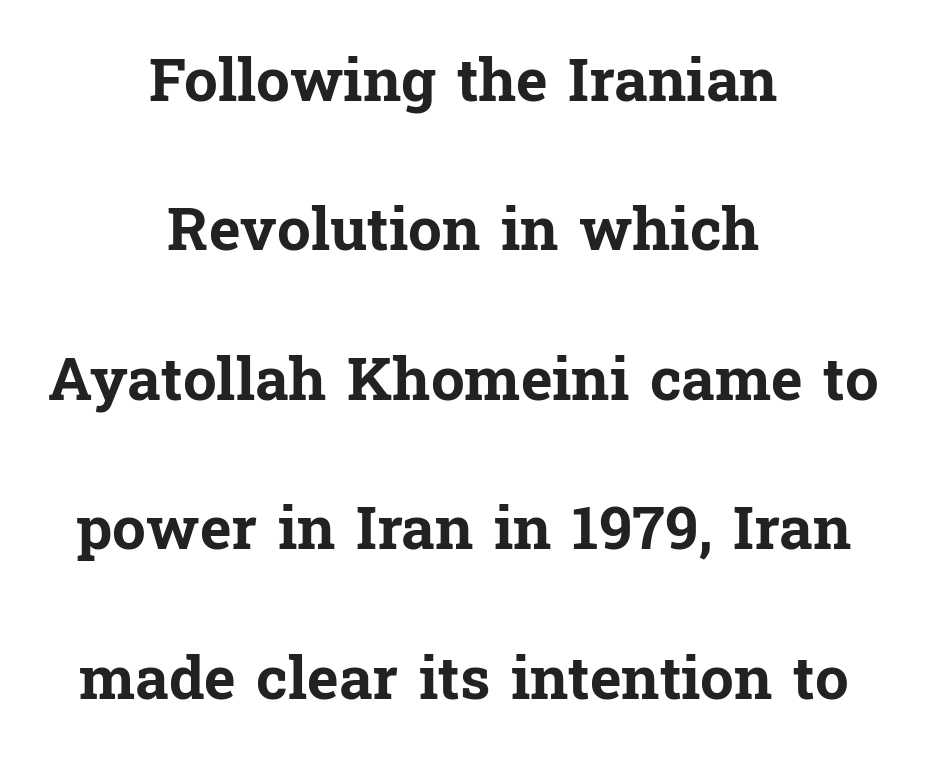
You'd pick this weight for a headline — it's a proper bold. There is no visible air inserted between adjacent glyphs. Ordinary non-slanted type is in use. Clear beneath every line of the passage.
